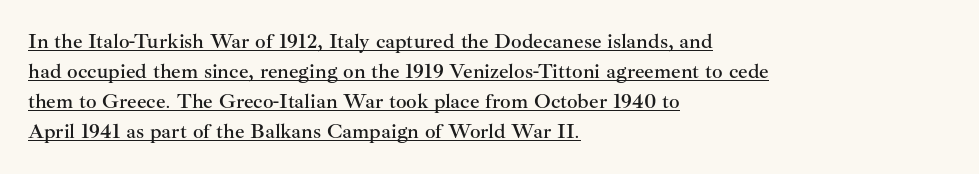
Q: Is the text italic (slanted)? A: No, it is upright.
Q: Is the text underlined? A: Yes.
Q: How is the paragraph aligned? A: Left-aligned.
Q: Is the spacing between letters normal or unusually wide? A: Normal.
Q: Is the spacing between lines tight, normal or loose? A: Normal.
